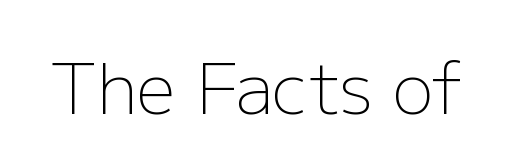
Q: Is the text bold? A: No.
Q: Is the text italic (slanted)? A: No, it is upright.
Q: Is the typeface a serif or a sans-serif typeface? A: Sans-serif.
Q: Is the text underlined? A: No.
Q: Is the spacing between letters normal or unusually wide? A: Normal.
Q: Width (condensed, normal, or wide)? A: Normal.
Q: Stroke contrast? A: Low.
Q: x-height? A: Medium.
Q: Monospaced? A: No.
